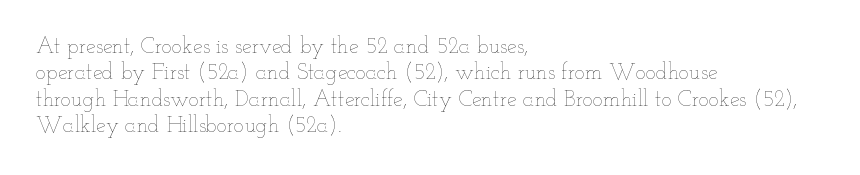
This sample uses an upright cut, with every glyph sitting square on the baseline. Underlining? Definitely not there. Heaviness? Minimal to ordinary, like unemphasized prose. Short note: letters normally spaced. Where is the straight margin? On the left.
